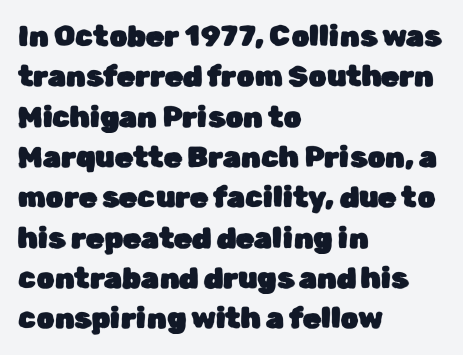
A normal amount of white space separates one row of letters from the next. A typesetter would label this face a sans. The tracking reads as untouched default to a designer's eye. Bare-footed words on every line.
